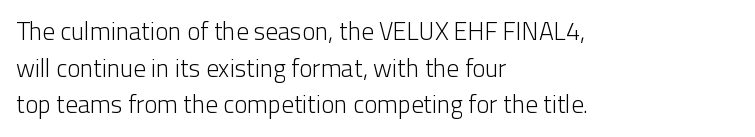
{"italic": "no", "bold": "no", "underline": "no", "align": "left", "line_spacing": "normal", "line_spacing_ratio": 1.47, "letter_spacing": "normal", "letter_spacing_em": 0.0, "glyph_px": 25}
